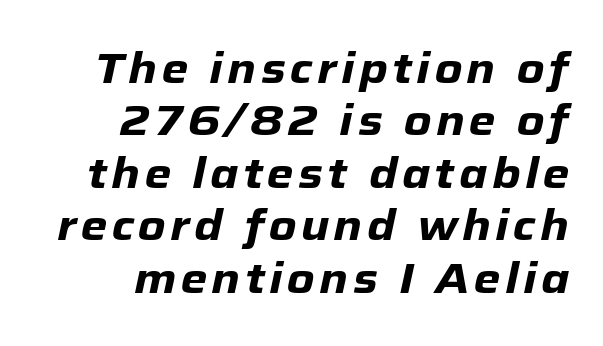
A student would call this right alignment; a typographer would say flush right, rag left. Each glyph is drawn with heavy, bold strokes. Quick note: italic. Do the characters align in a grid? No, the font is proportional.
